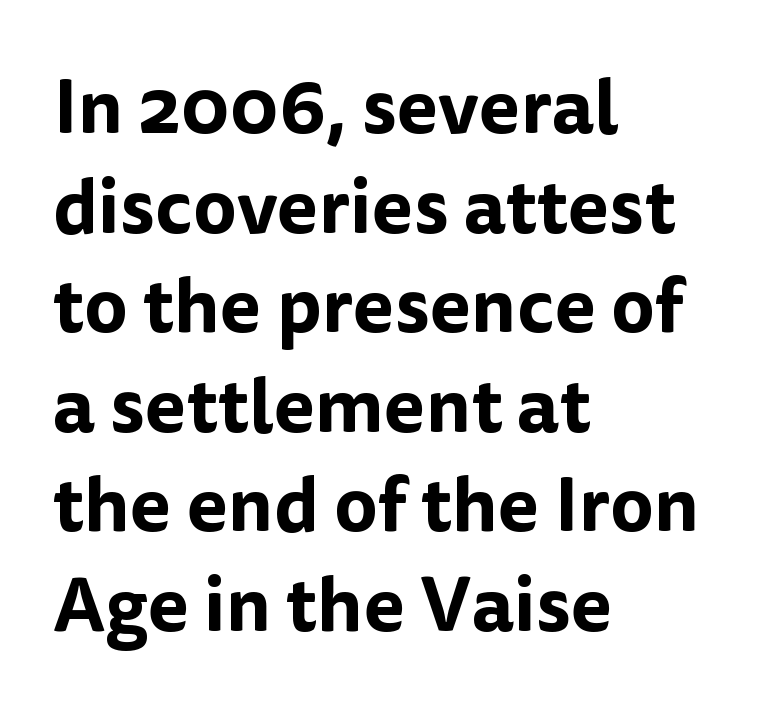
Q: Is the text italic (slanted)? A: No, it is upright.
Q: Is the typeface a serif or a sans-serif typeface? A: Sans-serif.
Q: Is the text underlined? A: No.
Q: How is the paragraph aligned? A: Left-aligned.
Q: Is the spacing between letters normal or unusually wide? A: Normal.
Q: Is the spacing between lines tight, normal or loose? A: Normal.
Q: Width (condensed, normal, or wide)? A: Normal.
Q: Stroke contrast? A: Low.
Q: x-height? A: Medium.
Q: Monospaced? A: No.
